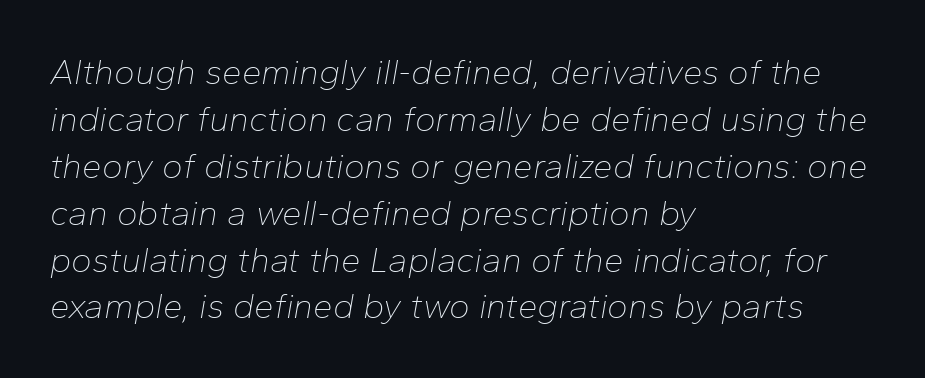
The image shows 35 px thin type, italic (leaning right); set left-aligned, normal line spacing (1.34x), normal letter spacing, not underlined; low stroke contrast and a medium x-height.
